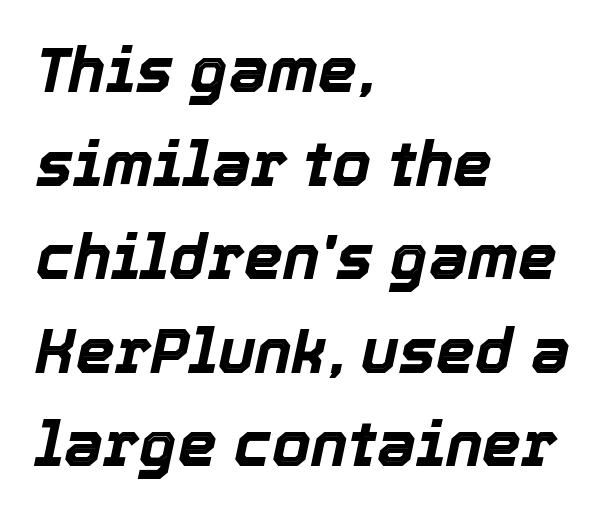
Q: Is the text bold? A: Yes.
Q: Is the text italic (slanted)? A: Yes, it leans right by about 12 degrees.
Q: Is the text underlined? A: No.
Q: How is the paragraph aligned? A: Left-aligned.
Q: Is the spacing between letters normal or unusually wide? A: Normal.
Q: Is the spacing between lines tight, normal or loose? A: Normal.
Q: Width (condensed, normal, or wide)? A: Normal.
Q: x-height? A: Medium.
Q: Monospaced? A: No.
